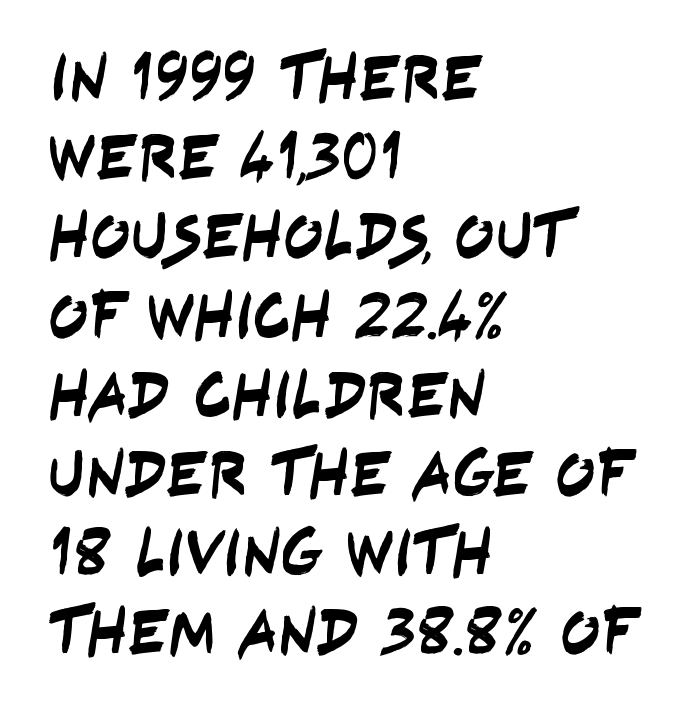
{"serif": "no", "width": "condensed", "stroke_contrast": "low", "x_height": "large", "monospaced": "no", "underline": "no", "align": "left", "line_spacing_ratio": 1.2, "letter_spacing": "normal", "letter_spacing_em": 0.0, "glyph_px": 66}
